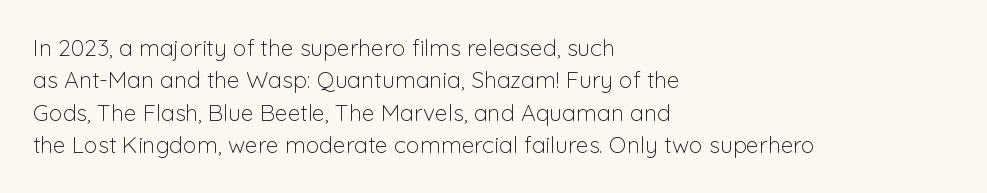
{"italic": "no", "bold": "no", "underline": "no", "align": "left", "line_spacing": "normal", "line_spacing_ratio": 1.41, "letter_spacing": "normal", "letter_spacing_em": 0.0, "glyph_px": 23}
